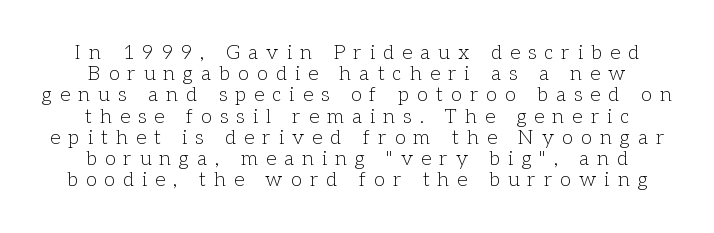
The image shows 20 px text type, upright; set tight line spacing (1.06x), unusually wide letter spacing (+0.41 em), not underlined.
